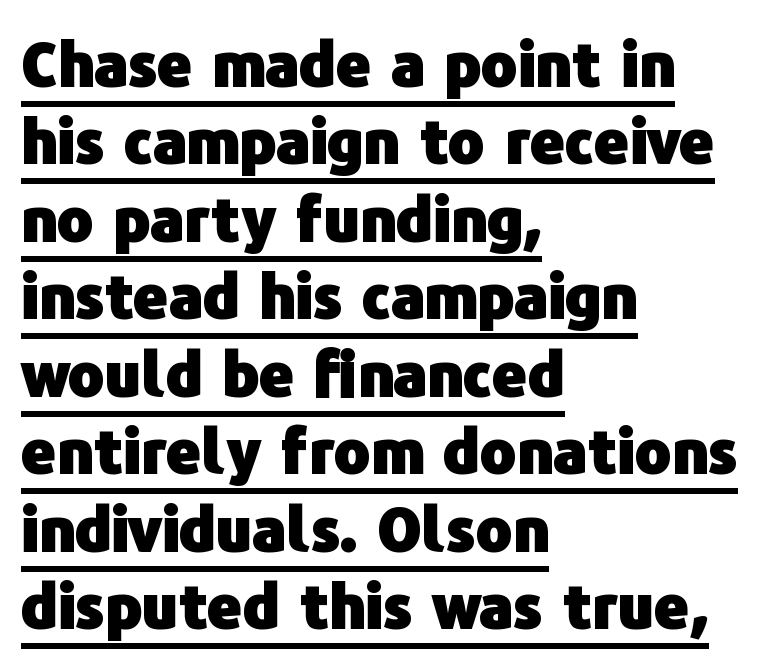
{"serif": "no", "italic": "no", "bold": "yes", "weight": "heavy", "width": "normal", "stroke_contrast": "low", "x_height": "medium", "monospaced": "no", "underline": "yes", "align": "left", "line_spacing": "normal", "line_spacing_ratio": 1.27, "letter_spacing": "normal", "letter_spacing_em": 0.0, "glyph_px": 61}
